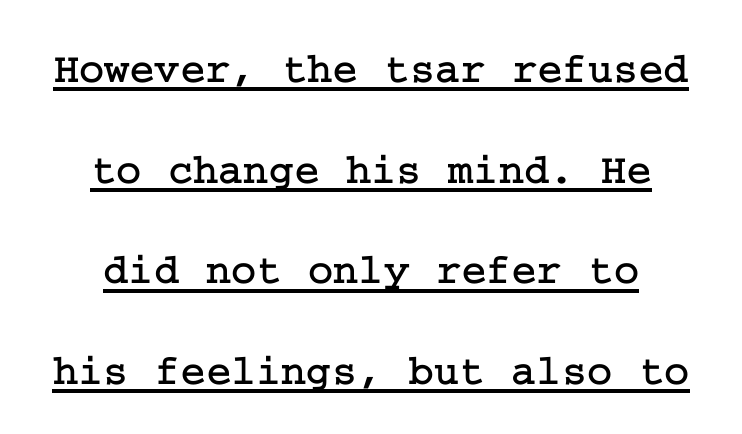
Q: Is the text italic (slanted)? A: No, it is upright.
Q: Is the typeface a serif or a sans-serif typeface? A: Serif.
Q: Is the text underlined? A: Yes.
Q: How is the paragraph aligned? A: Centered.
Q: Is the spacing between letters normal or unusually wide? A: Normal.
Q: Is the spacing between lines tight, normal or loose? A: Loose.
Q: Width (condensed, normal, or wide)? A: Normal.
Q: Stroke contrast? A: Low.
Q: x-height? A: Medium.
